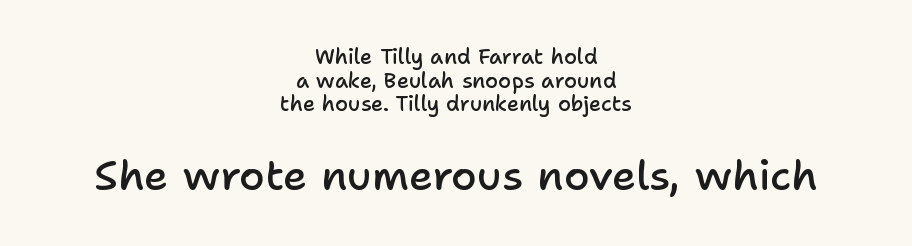
The image shows 42 px semibold sans-serif type, upright; set centered, tight line spacing (1.13x), normal letter spacing, not underlined; the second (bottom) block is 2.0x larger; low stroke contrast and a medium x-height.
